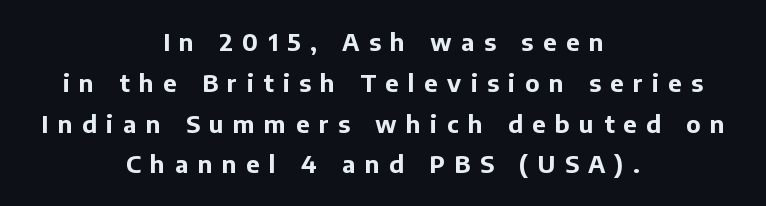
The image shows 24 px bold type, upright; set centered, normal line spacing (1.7x), unusually wide letter spacing (+0.4 em), not underlined.
